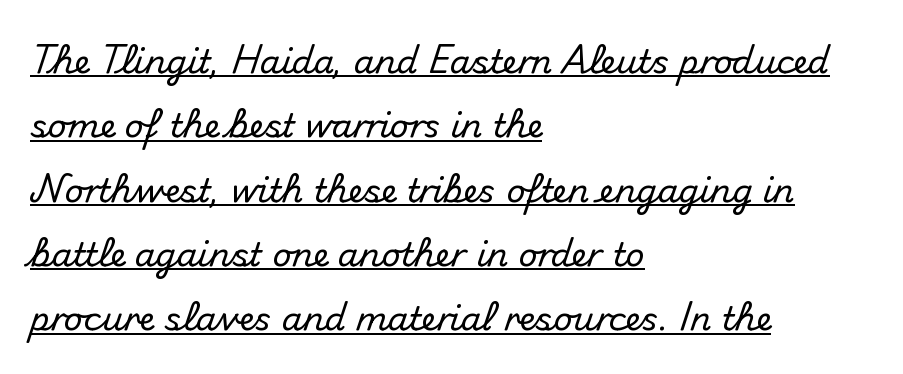
{"serif": "no", "width": "normal", "stroke_contrast": "medium", "x_height": "small", "monospaced": "no", "underline": "yes", "align": "left", "line_spacing": "loose", "line_spacing_ratio": 1.95, "letter_spacing": "normal", "letter_spacing_em": 0.0, "glyph_px": 33}
